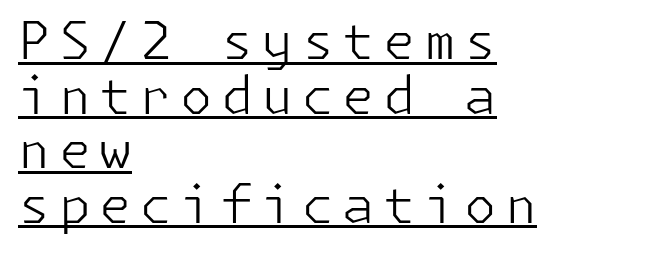
Q: Is the text bold? A: No.
Q: Is the text italic (slanted)? A: No, it is upright.
Q: Is the typeface a serif or a sans-serif typeface? A: Sans-serif.
Q: Is the text underlined? A: Yes.
Q: How is the paragraph aligned? A: Left-aligned.
Q: Is the spacing between lines tight, normal or loose? A: Tight.
Q: Width (condensed, normal, or wide)? A: Normal.
Q: Stroke contrast? A: Low.
Q: x-height? A: Medium.
